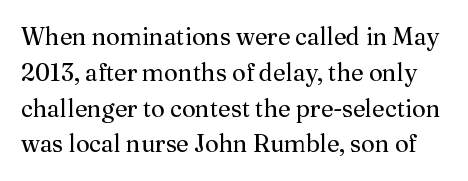
Q: Is the text bold? A: No.
Q: Is the text italic (slanted)? A: No, it is upright.
Q: Is the text underlined? A: No.
Q: Is the spacing between letters normal or unusually wide? A: Normal.
Q: Is the spacing between lines tight, normal or loose? A: Normal.
